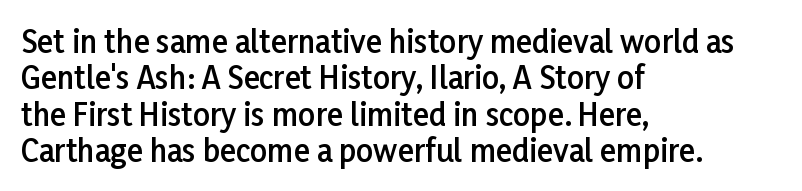
Q: Is the text bold? A: Semi-bold.
Q: Is the text italic (slanted)? A: No, it is upright.
Q: Is the typeface a serif or a sans-serif typeface? A: Sans-serif.
Q: Is the text underlined? A: No.
Q: How is the paragraph aligned? A: Left-aligned.
Q: Is the spacing between letters normal or unusually wide? A: Normal.
Q: Width (condensed, normal, or wide)? A: Normal.
Q: Stroke contrast? A: Low.
Q: x-height? A: Medium.
Q: Monospaced? A: No.
